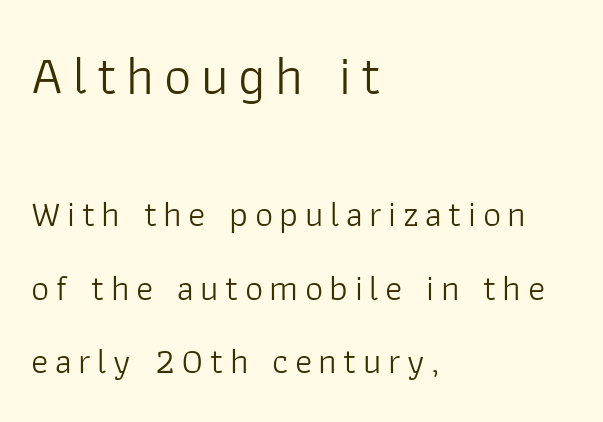
{"serif": "no", "italic": "no", "bold": "no", "weight": "light", "width": "normal", "stroke_contrast": "low", "x_height": "medium", "monospaced": "no", "underline": "no", "align": "left", "line_spacing": "loose", "line_spacing_ratio": 2.04, "larger_block": "first", "size_ratio": 1.5, "glyph_px": 54}
